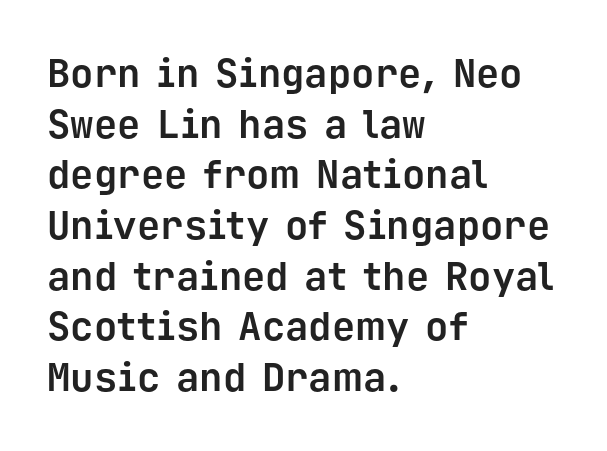
The image shows 39 px bold sans-serif type, upright, monospaced; set left-aligned, normal line spacing (1.3x), normal letter spacing, not underlined; low stroke contrast and a medium x-height.
